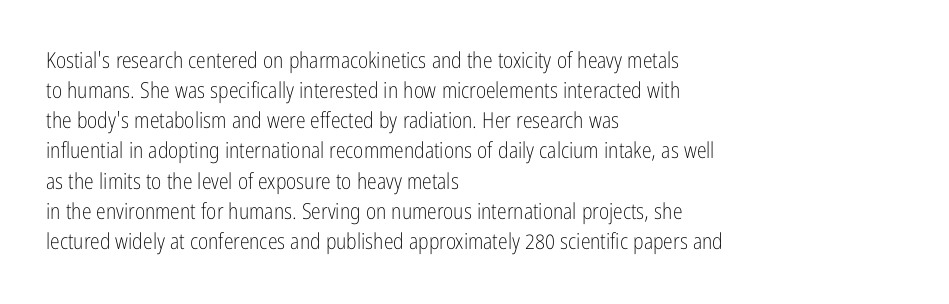
Q: Is the text bold? A: No.
Q: Is the text italic (slanted)? A: No, it is upright.
Q: Is the text underlined? A: No.
Q: How is the paragraph aligned? A: Left-aligned.
Q: Is the spacing between letters normal or unusually wide? A: Normal.
Q: Is the spacing between lines tight, normal or loose? A: Normal.
